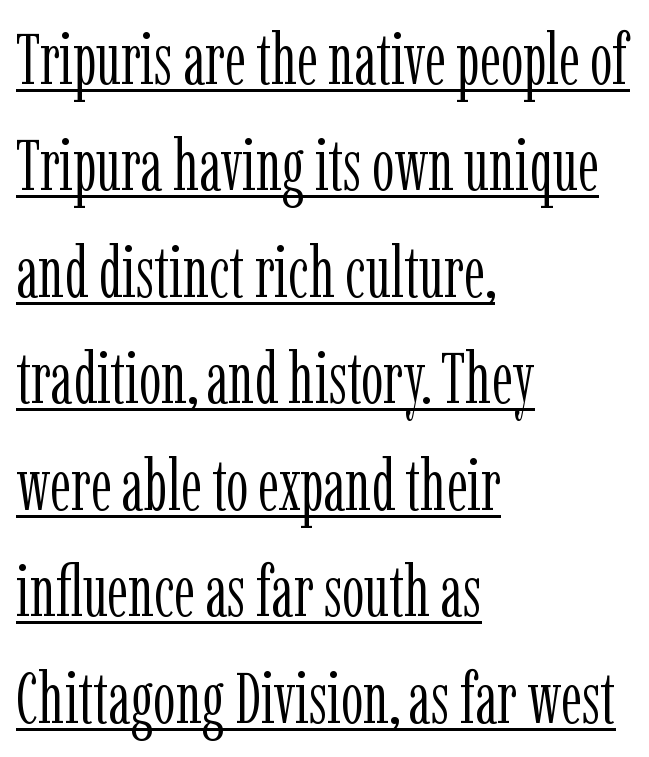
The image shows 71 px light, condensed serif type, upright; set left-aligned, normal line spacing (1.5x), normal letter spacing, underlined; low stroke contrast and a medium x-height.
